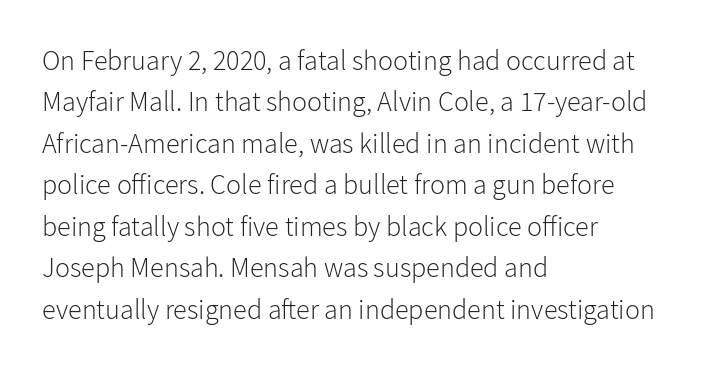
{"serif": "no", "italic": "no", "bold": "no", "weight": "light", "width": "normal", "stroke_contrast": "low", "x_height": "medium", "monospaced": "no", "underline": "no", "align": "left", "line_spacing": "normal", "line_spacing_ratio": 1.48, "letter_spacing": "normal", "letter_spacing_em": 0.0, "glyph_px": 28}
